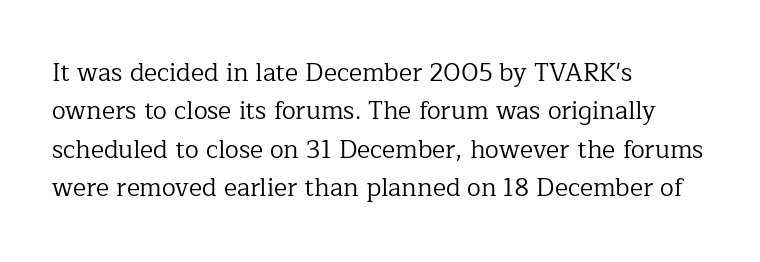
The image shows 25 px text type, upright; set left-aligned, normal line spacing (1.54x), normal letter spacing, not underlined.
